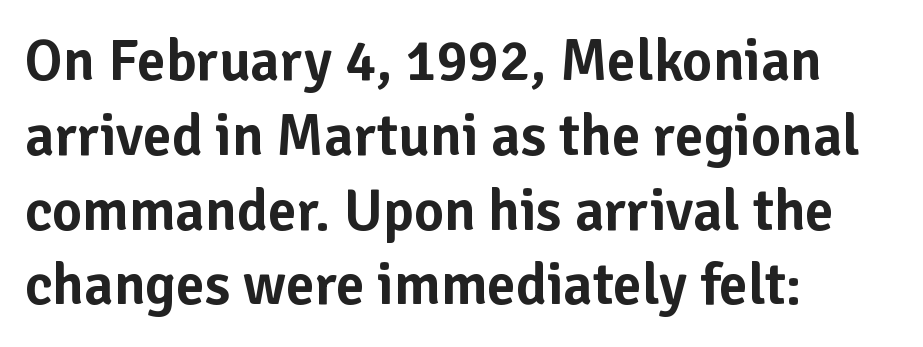
Serif or sans? Sans — the stroke terminals are bare. The font's upright variant was chosen for this text. A student would call this left alignment; a typographer would say flush left, rag right. The gap between lines stays unmarked. The letterforms sit shoulder to shoulder at normal distance.
